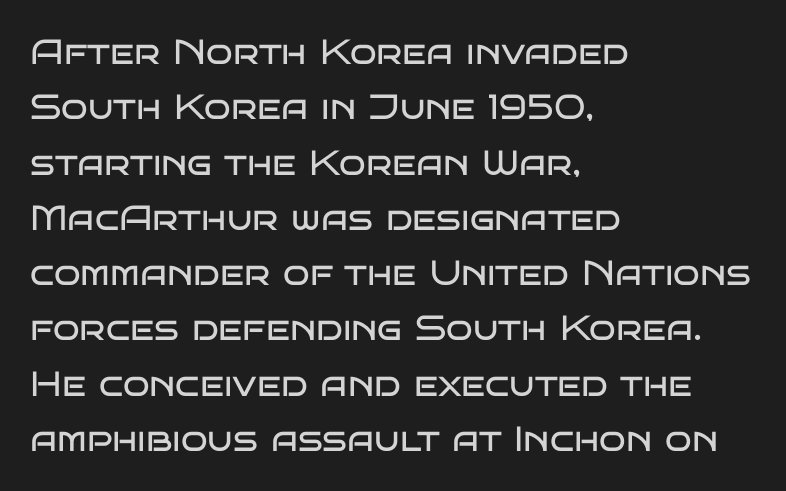
Q: Is the text bold? A: No.
Q: Is the text italic (slanted)? A: No, it is upright.
Q: Is the typeface a serif or a sans-serif typeface? A: Sans-serif.
Q: Is the text underlined? A: No.
Q: How is the paragraph aligned? A: Left-aligned.
Q: Is the spacing between letters normal or unusually wide? A: Normal.
Q: Is the spacing between lines tight, normal or loose? A: Normal.
Q: Width (condensed, normal, or wide)? A: Wide.
Q: Stroke contrast? A: Low.
Q: x-height? A: Large.
Q: Monospaced? A: No.
